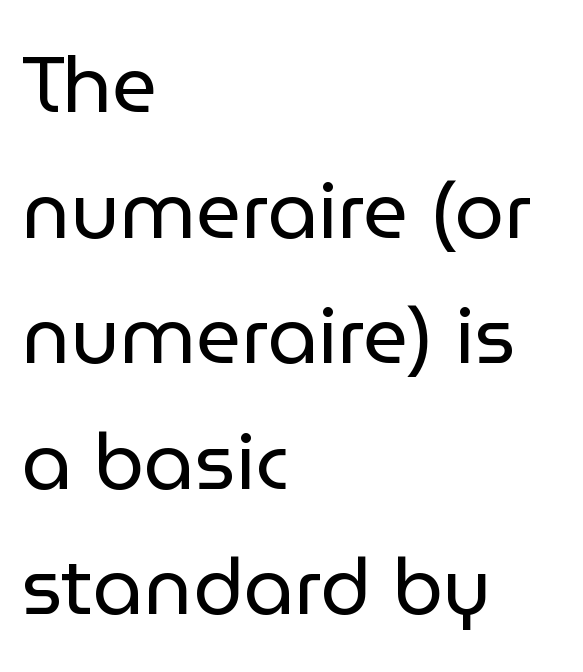
The image shows 79 px regular-weight sans-serif type, upright; set left-aligned, normal line spacing (1.59x), normal letter spacing, not underlined; low stroke contrast and a medium x-height.
